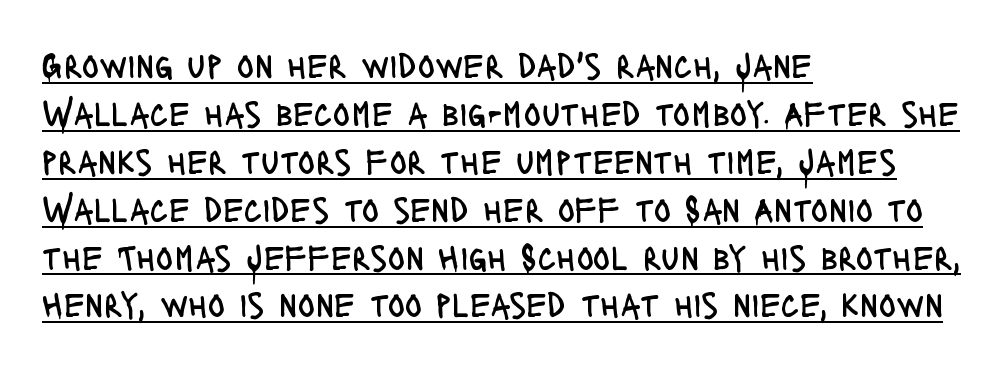
The image shows 36 px regular-weight, condensed sans-serif type, upright; set left-aligned, normal line spacing (1.33x), normal letter spacing, underlined; low stroke contrast and a large x-height.
